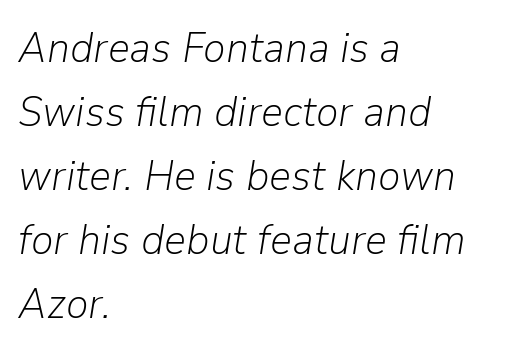
{"italic": "yes", "lean": "right", "slant_degrees": 9, "bold": "no", "weight": "light", "width": "normal", "stroke_contrast": "low", "x_height": "medium", "monospaced": "no", "underline": "no", "align": "left", "line_spacing": "normal", "line_spacing_ratio": 1.49, "letter_spacing": "normal", "letter_spacing_em": 0.0, "glyph_px": 43}
